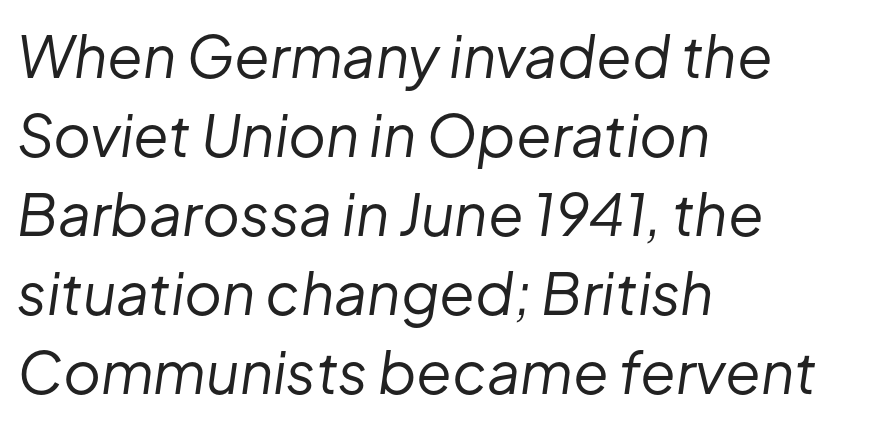
The image shows 58 px regular-weight type, italic (leaning right); set left-aligned, normal line spacing (1.36x), normal letter spacing, not underlined; low stroke contrast and a medium x-height.
